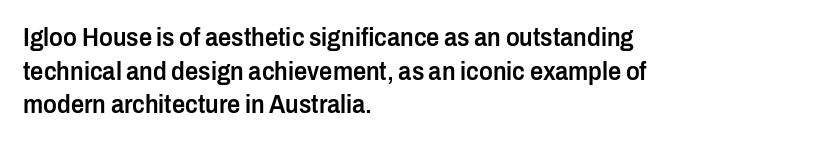
Each row of text sits above clean, open space. Notice how the passage keeps a crisp vertical edge on the left only. These lines keep a tight, regular rhythm from letter to letter. The strokes are fattened partway — semibold, not bold. Regarding leading, the lines here are spaced in the standard way. Upright lettering throughout.
